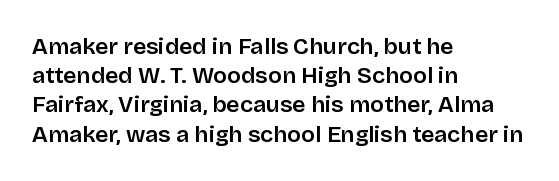
Q: Is the text italic (slanted)? A: No, it is upright.
Q: Is the text underlined? A: No.
Q: How is the paragraph aligned? A: Left-aligned.
Q: Is the spacing between letters normal or unusually wide? A: Normal.
Q: Is the spacing between lines tight, normal or loose? A: Normal.
